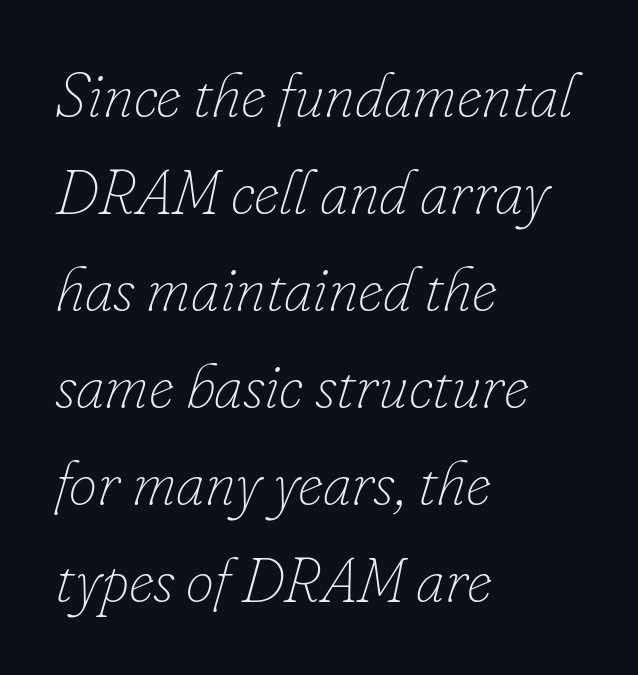
Note the varied advance widths — an 'i' is clearly narrower than an 'm'. This is not heavy type; no bold has been used. Posture: slanted. Notice how the passage keeps a crisp vertical edge on the left only. Letter spacing: default.
